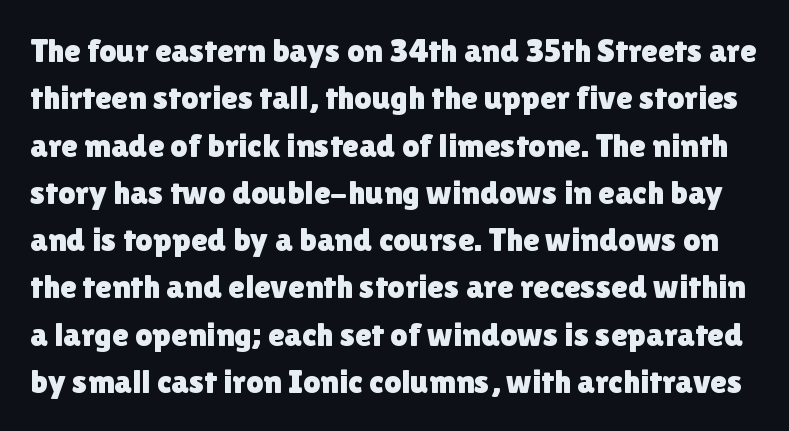
Q: Is the text italic (slanted)? A: No, it is upright.
Q: Is the typeface a serif or a sans-serif typeface? A: Sans-serif.
Q: Is the text underlined? A: No.
Q: Is the spacing between letters normal or unusually wide? A: Normal.
Q: Is the spacing between lines tight, normal or loose? A: Normal.
Q: Width (condensed, normal, or wide)? A: Normal.
Q: x-height? A: Medium.
Q: Monospaced? A: No.
